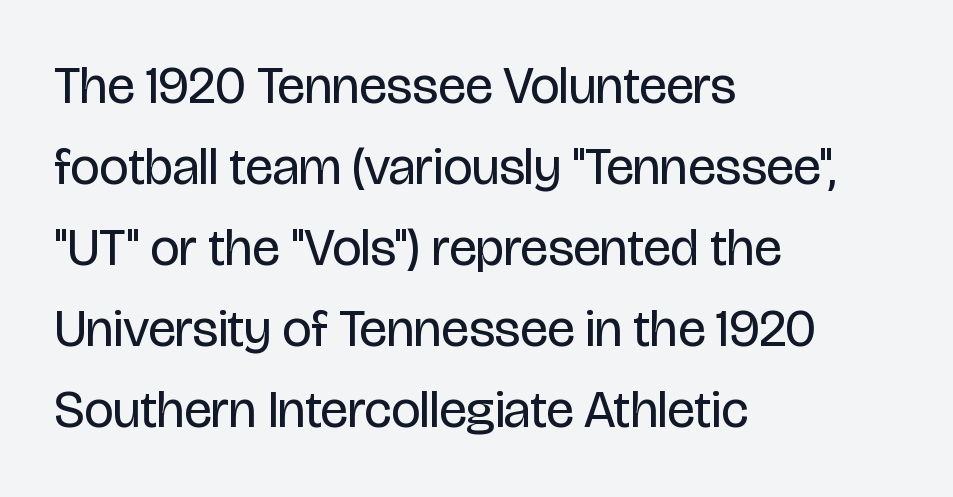
{"serif": "no", "italic": "no", "bold": "no", "weight": "regular", "width": "condensed", "stroke_contrast": "low", "x_height": "large", "monospaced": "no", "underline": "no", "align": "left", "line_spacing": "normal", "line_spacing_ratio": 1.56, "letter_spacing": "normal", "letter_spacing_em": 0.0, "glyph_px": 52}
